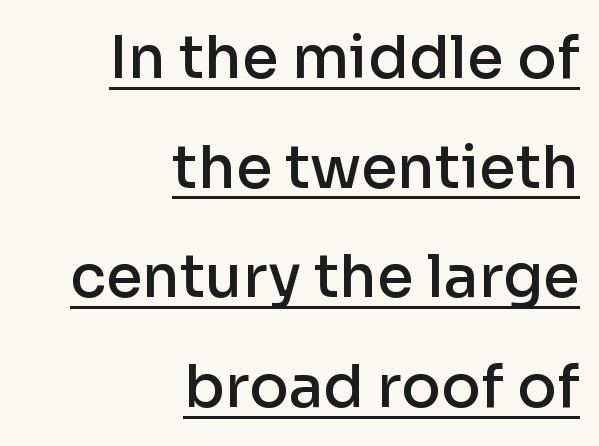
Q: Is the text bold? A: Semi-bold.
Q: Is the text italic (slanted)? A: No, it is upright.
Q: Is the typeface a serif or a sans-serif typeface? A: Sans-serif.
Q: Is the text underlined? A: Yes.
Q: How is the paragraph aligned? A: Right-aligned.
Q: Is the spacing between letters normal or unusually wide? A: Normal.
Q: Width (condensed, normal, or wide)? A: Normal.
Q: Stroke contrast? A: Low.
Q: x-height? A: Medium.
Q: Monospaced? A: No.
